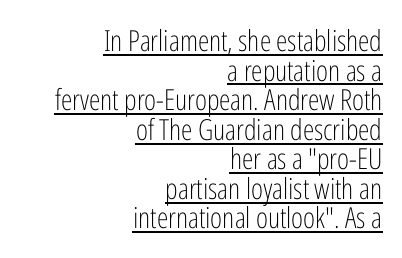
A baseline rule has been typeset under these characters. To sum up the face: it is a sans, with no serifs. Horizontal bands of white between lines are thin slivers. The line texture is even and compact thanks to regular tracking. In terms of posture, this sample is upright.
